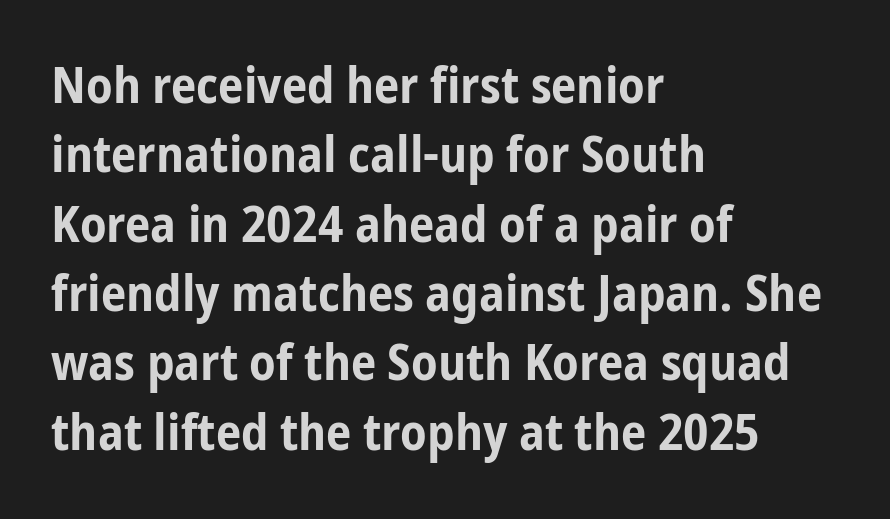
Q: Is the text bold? A: Yes.
Q: Is the text italic (slanted)? A: No, it is upright.
Q: Is the typeface a serif or a sans-serif typeface? A: Sans-serif.
Q: Is the text underlined? A: No.
Q: How is the paragraph aligned? A: Left-aligned.
Q: Is the spacing between letters normal or unusually wide? A: Normal.
Q: Is the spacing between lines tight, normal or loose? A: Normal.
Q: Width (condensed, normal, or wide)? A: Condensed.
Q: Stroke contrast? A: Low.
Q: x-height? A: Medium.
Q: Monospaced? A: No.
